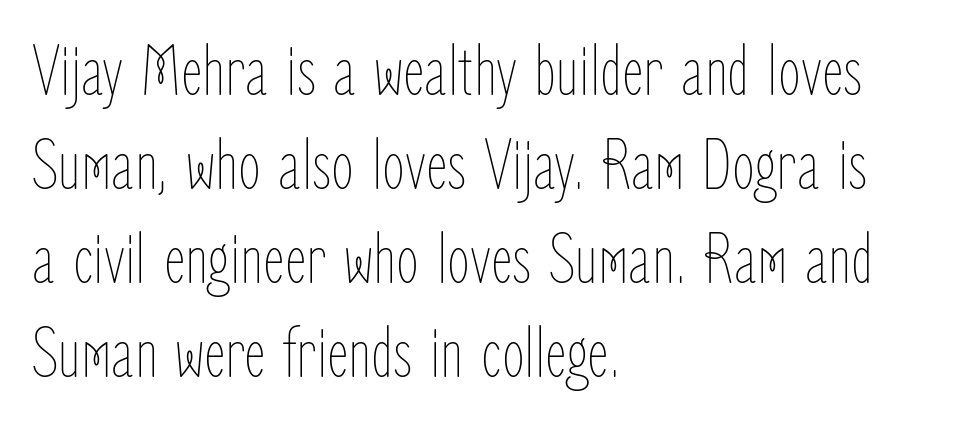
The letterforms sit at book weight or below. Designer's note — italics off, roman on. Proportional: the letters do not fall into vertical columns. This sample uses plain, unmodified letter spacing.
